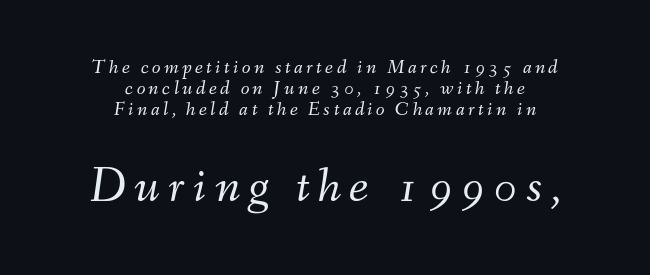
Q: Is the text bold? A: No.
Q: Is the text italic (slanted)? A: Yes, it leans right by about 9 degrees.
Q: Is the text underlined? A: No.
Q: How is the paragraph aligned? A: Centered.
Q: Is the spacing between lines tight, normal or loose? A: Tight.
Q: Which block of text is set in a larger size, the first (top) or the second (bottom)? A: The second (bottom) one.
Q: Width (condensed, normal, or wide)? A: Normal.
Q: Stroke contrast? A: Medium.
Q: x-height? A: Small.
Q: Monospaced? A: No.
